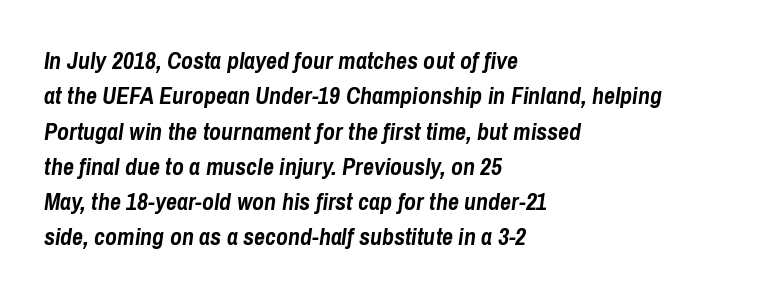
Q: Is the text bold? A: Yes.
Q: Is the text italic (slanted)? A: Yes, it leans right by about 8 degrees.
Q: Is the text underlined? A: No.
Q: How is the paragraph aligned? A: Left-aligned.
Q: Is the spacing between letters normal or unusually wide? A: Normal.
Q: Is the spacing between lines tight, normal or loose? A: Normal.
